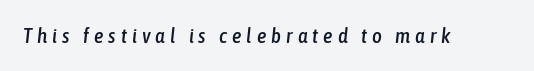
A typesetter would mark this as italic. This rendering features lettering with no underline. Observe the wide spacing: letters keep a clear distance from each other.
